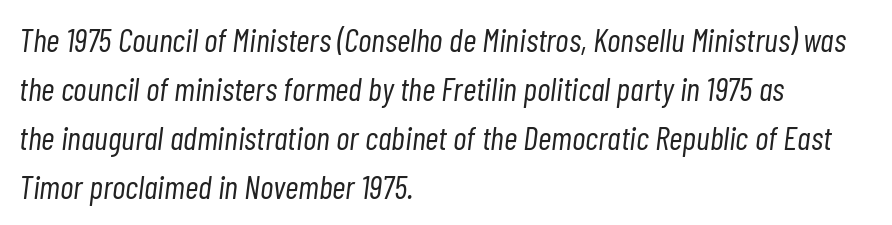
{"italic": "yes", "lean": "right", "slant_degrees": 7, "bold": "no", "weight": "light", "width": "condensed", "stroke_contrast": "low", "x_height": "medium", "monospaced": "no", "underline": "no", "align": "left", "line_spacing": "normal", "line_spacing_ratio": 1.48, "letter_spacing": "normal", "letter_spacing_em": 0.0, "glyph_px": 33}
